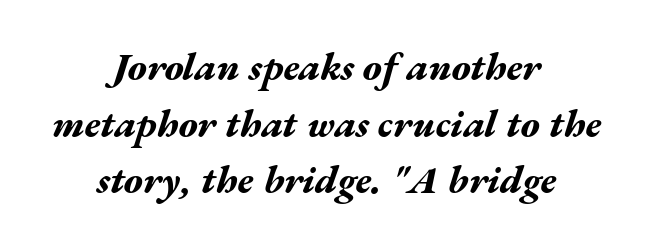
Heavy-handed strokes throughout: this text is bold. Yep, that's italic — everything's leaning. Leading: standard. Looks like regular typesetting: each glyph gets only the width it needs. A typesetter would call this zero additional tracking. The gap between lines stays unmarked.
